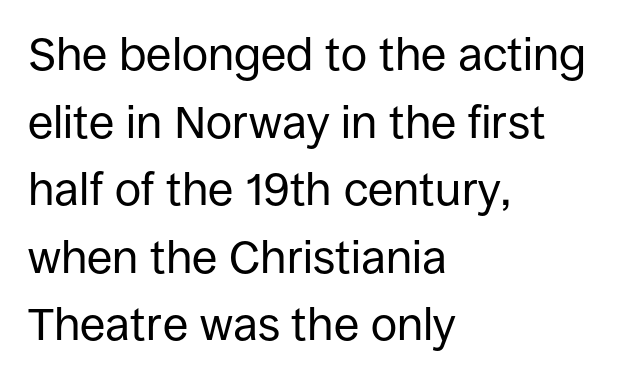
Q: Is the text bold? A: No.
Q: Is the text italic (slanted)? A: No, it is upright.
Q: Is the typeface a serif or a sans-serif typeface? A: Sans-serif.
Q: Is the text underlined? A: No.
Q: How is the paragraph aligned? A: Left-aligned.
Q: Is the spacing between letters normal or unusually wide? A: Normal.
Q: Is the spacing between lines tight, normal or loose? A: Normal.
Q: Width (condensed, normal, or wide)? A: Normal.
Q: Stroke contrast? A: Low.
Q: x-height? A: Large.
Q: Monospaced? A: No.
